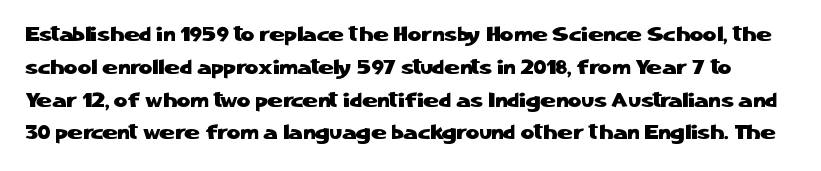
The image shows 21 px text type, upright; set normal line spacing (1.56x), normal letter spacing, not underlined.
